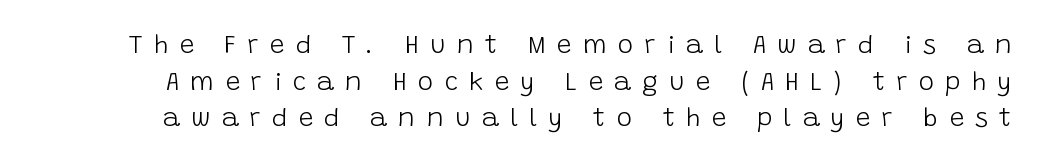
{"italic": "no", "bold": "no", "underline": "no", "line_spacing": "normal", "line_spacing_ratio": 1.41, "letter_spacing": "wide", "letter_spacing_em": 0.43, "glyph_px": 26}
